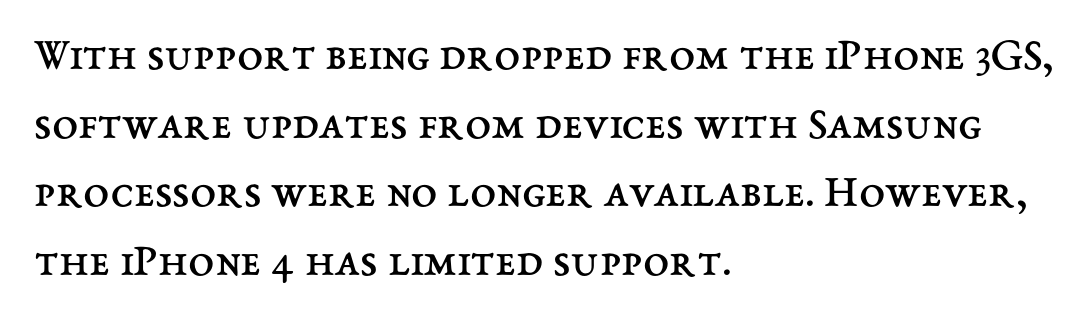
{"italic": "no", "bold": "no", "weight": "regular", "width": "normal", "stroke_contrast": "medium", "x_height": "medium", "monospaced": "no", "underline": "no", "align": "left", "line_spacing": "normal", "line_spacing_ratio": 1.46, "letter_spacing": "normal", "letter_spacing_em": 0.0, "glyph_px": 47}
